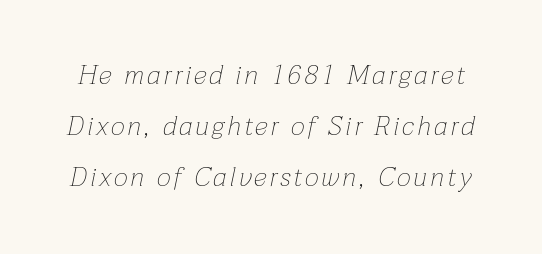
This is not heavy type; no bold has been used. Notice how the stems are inclined rather than vertical — that's the hallmark of italics. The space directly below the letters is spotless.
